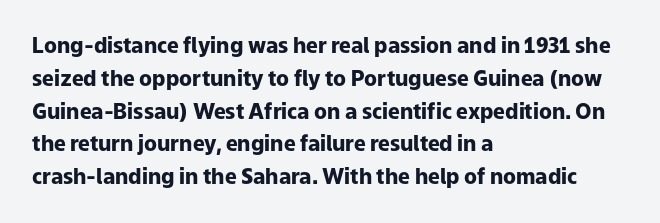
Q: Is the text bold? A: Yes.
Q: Is the text italic (slanted)? A: No, it is upright.
Q: Is the text underlined? A: No.
Q: How is the paragraph aligned? A: Left-aligned.
Q: Is the spacing between letters normal or unusually wide? A: Normal.
Q: Is the spacing between lines tight, normal or loose? A: Normal.
